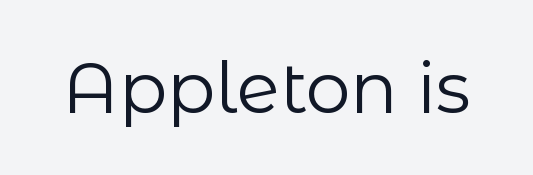
Proportional: the letters do not fall into vertical columns. The passage shown is not bold in any degree. Examine the stroke ends and you'll find no serifs. Each row of text sits above clean, open space. No extra tracking has been applied to these lines. In terms of posture, this sample is upright.
